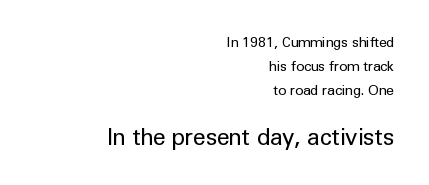
Decoration check: the copy has no underline. Leftover space on each line is placed entirely before the opening word. Vertical strokes here are truly vertical. Spacing between characters is what you'd get straight out of the box. Between these two stacked blocks, the lower one wins on size. Letters have the restrained weight of plain body copy at most.
